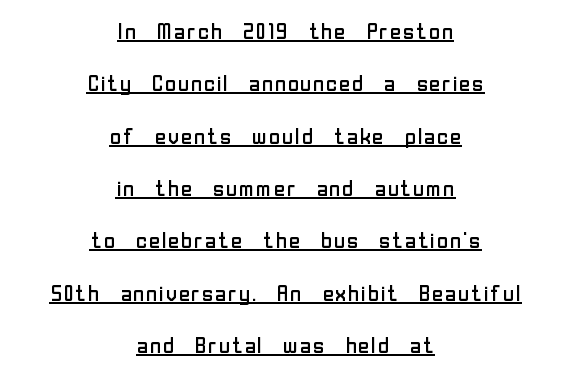
The type sits square on the baseline with zero lean. The paragraph has two soft edges and a firm central axis. The letterforms sit at book weight or below. Like a heading marked for emphasis, these lines bear an underscore. Summary of vertical rhythm: relaxed, with wide interline spacing.
